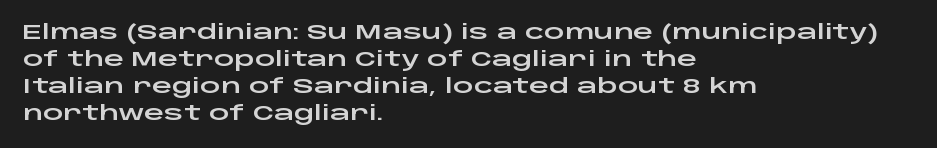
One-word summary of the alignment: left. The words here are not underlined. The passage shown stacks its lines at a standard gap. These lines were composed using upright roman letters.
